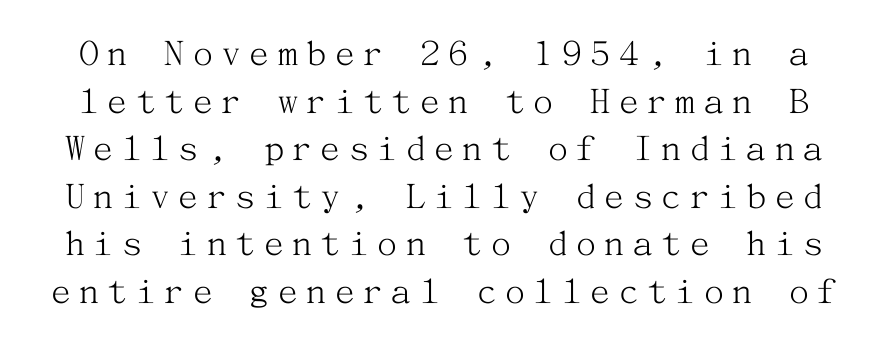
The image shows 40 px light serif type, upright; set line spacing 1.19x, unusually wide letter spacing (+0.21 em), not underlined; medium stroke contrast and a medium x-height.
